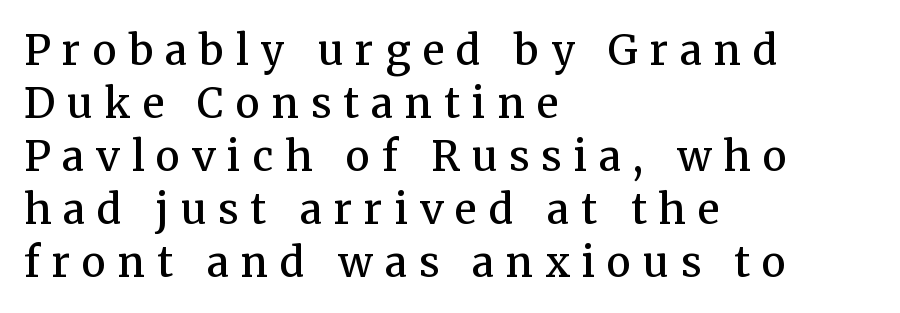
This is roman type, the default non-slanted kind. Clear beneath every line of the passage. This sample has the flowing, uneven cadence of proportional lettering. Unlike a clean sans, this face finishes its strokes with serifs. The vertical gap from one line to the next is medium.
